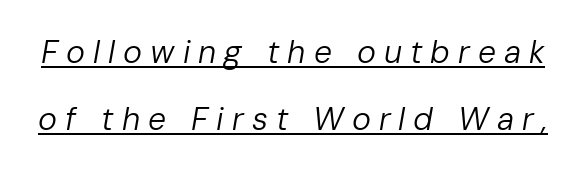
The image shows 32 px regular-weight type, italic (leaning right); set loose line spacing (2.08x), unusually wide letter spacing (+0.25 em), underlined; low stroke contrast and a medium x-height.
